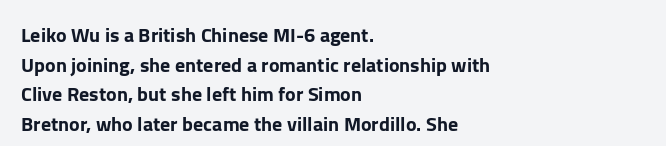
The image shows 20 px text type, upright; set left-aligned, normal line spacing (1.48x), normal letter spacing, not underlined.
